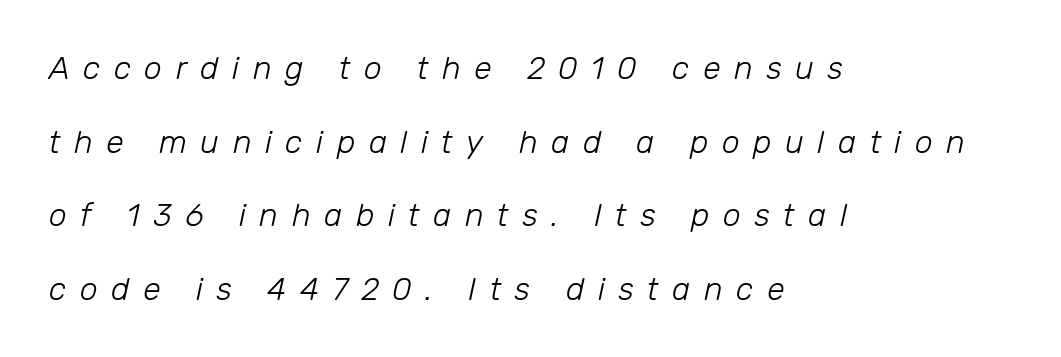
{"italic": "yes", "lean": "right", "slant_degrees": 12, "bold": "no", "weight": "light", "width": "normal", "stroke_contrast": "low", "x_height": "medium", "monospaced": "no", "underline": "no", "align": "left", "line_spacing": "loose", "line_spacing_ratio": 2.3, "letter_spacing": "wide", "letter_spacing_em": 0.42, "glyph_px": 32}
